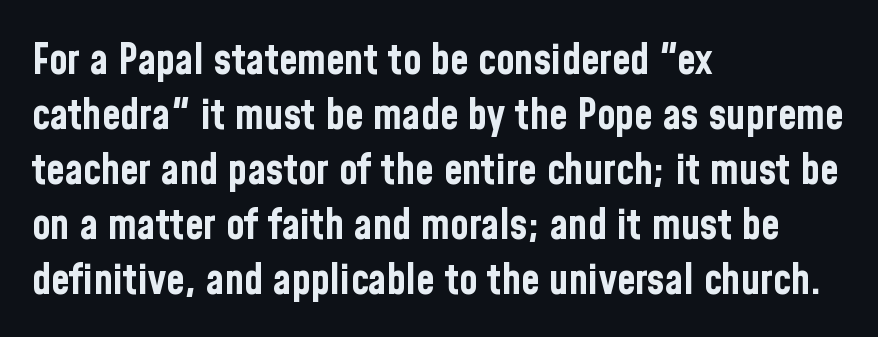
{"serif": "no", "italic": "no", "bold": "yes", "weight": "bold", "width": "condensed", "stroke_contrast": "low", "x_height": "medium", "monospaced": "no", "underline": "no", "align": "left", "line_spacing": "normal", "line_spacing_ratio": 1.31, "letter_spacing": "normal", "letter_spacing_em": 0.0, "glyph_px": 42}
